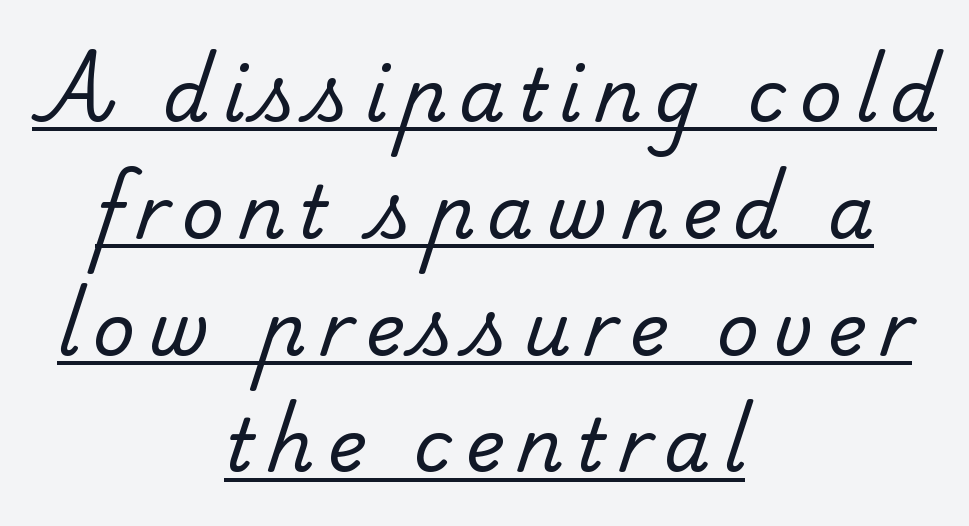
Ink coverage per letter is moderate at most. This rendering employs a face with finishing strokes, i.e., a serif. A typesetter would call this proportional, since set widths differ per character. The compositor balanced each line on the midline. Beneath each row of characters lies a ruled line. This sample keeps an unexceptional amount of space between lines.
